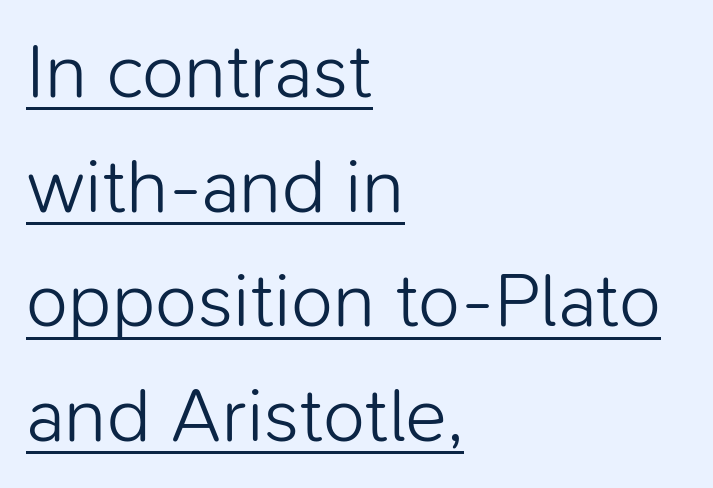
Q: Is the text bold? A: No.
Q: Is the text italic (slanted)? A: No, it is upright.
Q: Is the typeface a serif or a sans-serif typeface? A: Sans-serif.
Q: Is the text underlined? A: Yes.
Q: How is the paragraph aligned? A: Left-aligned.
Q: Is the spacing between letters normal or unusually wide? A: Normal.
Q: Is the spacing between lines tight, normal or loose? A: Normal.
Q: Width (condensed, normal, or wide)? A: Normal.
Q: Stroke contrast? A: Low.
Q: x-height? A: Medium.
Q: Monospaced? A: No.
